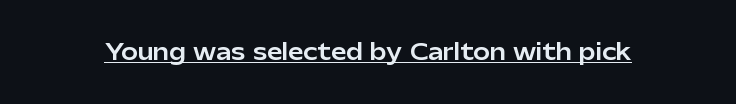
{"italic": "no", "underline": "yes", "letter_spacing": "normal", "letter_spacing_em": 0.0, "glyph_px": 22}
